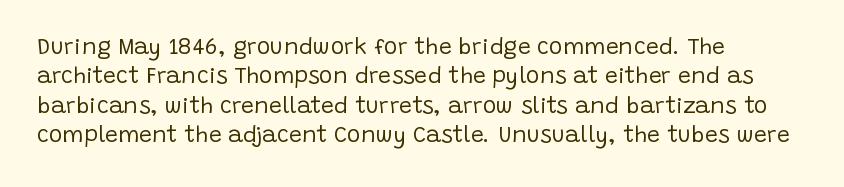
The image shows 23 px text type, upright; set left-aligned, normal line spacing (1.28x), normal letter spacing, not underlined.
